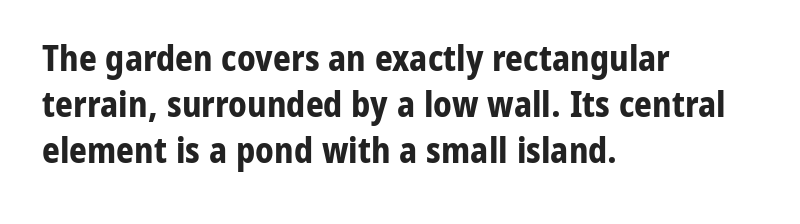
The image shows 35 px bold sans-serif type, upright; set left-aligned, normal line spacing (1.31x), normal letter spacing, not underlined; low stroke contrast and a medium x-height.
